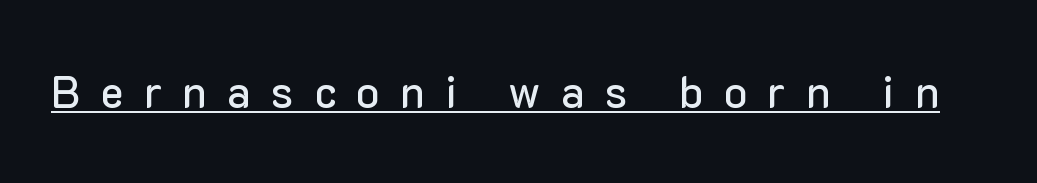
Q: Is the text italic (slanted)? A: No, it is upright.
Q: Is the typeface a serif or a sans-serif typeface? A: Sans-serif.
Q: Is the text underlined? A: Yes.
Q: Is the spacing between letters normal or unusually wide? A: Unusually wide.
Q: Width (condensed, normal, or wide)? A: Normal.
Q: Stroke contrast? A: Low.
Q: x-height? A: Medium.
Q: Monospaced? A: No.
